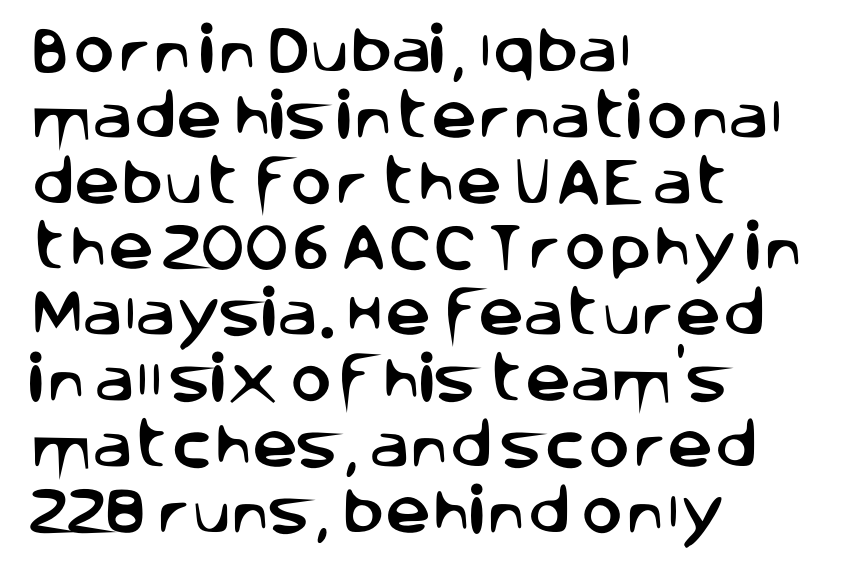
The face used here is proportionally spaced, like ordinary book or web type. The zone under the glyphs is completely vacant. Typographically, this falls in the sans-serif category. Designer's note — italics off, roman on. Tracking value appears to be zero — textbook default spacing. Students, observe: this is what conventionally led text looks like.
